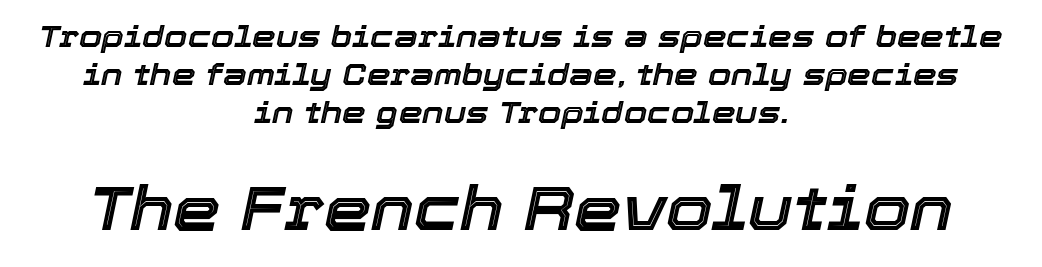
Q: Is the text italic (slanted)? A: Yes, it leans right by about 12 degrees.
Q: Is the text underlined? A: No.
Q: How is the paragraph aligned? A: Centered.
Q: Is the spacing between letters normal or unusually wide? A: Normal.
Q: Is the spacing between lines tight, normal or loose? A: Normal.
Q: Which block of text is set in a larger size, the first (top) or the second (bottom)? A: The second (bottom) one.
Q: Width (condensed, normal, or wide)? A: Normal.
Q: x-height? A: Medium.
Q: Monospaced? A: No.
